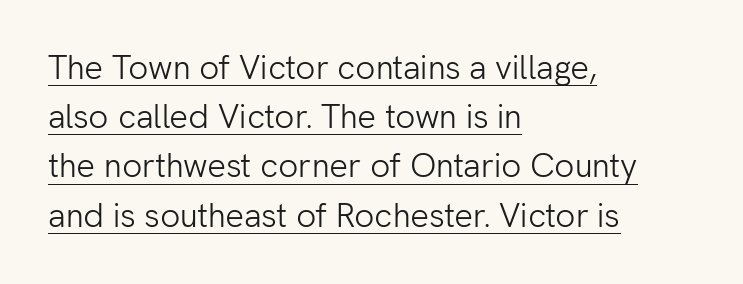
Q: Is the text bold? A: No.
Q: Is the text italic (slanted)? A: No, it is upright.
Q: Is the typeface a serif or a sans-serif typeface? A: Sans-serif.
Q: Is the text underlined? A: Yes.
Q: How is the paragraph aligned? A: Left-aligned.
Q: Is the spacing between letters normal or unusually wide? A: Normal.
Q: Is the spacing between lines tight, normal or loose? A: Normal.
Q: Width (condensed, normal, or wide)? A: Normal.
Q: Stroke contrast? A: Low.
Q: x-height? A: Medium.
Q: Monospaced? A: No.
